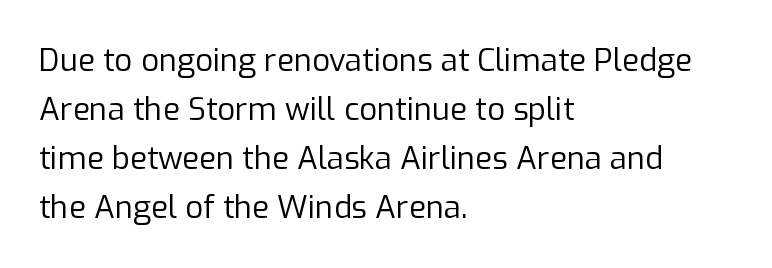
{"serif": "no", "italic": "no", "bold": "no", "weight": "regular", "width": "normal", "stroke_contrast": "low", "x_height": "medium", "monospaced": "no", "underline": "no", "align": "left", "line_spacing": "normal", "line_spacing_ratio": 1.58, "letter_spacing": "normal", "letter_spacing_em": 0.0, "glyph_px": 31}
